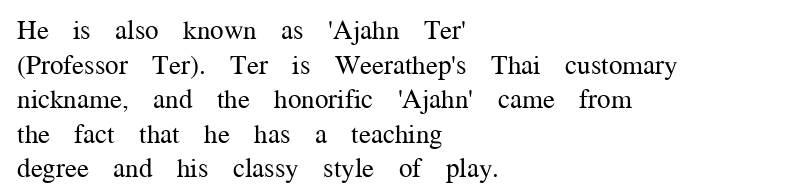
Q: Is the text bold? A: No.
Q: Is the text italic (slanted)? A: No, it is upright.
Q: Is the text underlined? A: No.
Q: How is the paragraph aligned? A: Left-aligned.
Q: Is the spacing between letters normal or unusually wide? A: Normal.
Q: Is the spacing between lines tight, normal or loose? A: Normal.
